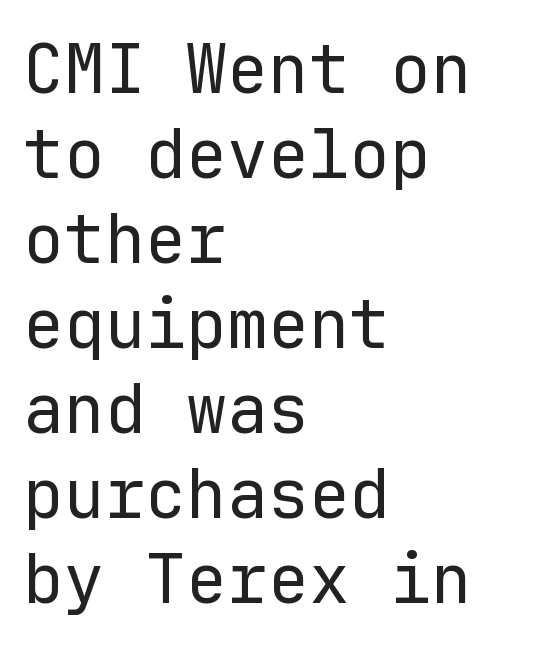
The image shows 68 px regular-weight sans-serif type, upright, monospaced; set left-aligned, normal line spacing (1.25x), normal letter spacing, not underlined; low stroke contrast and a medium x-height.
